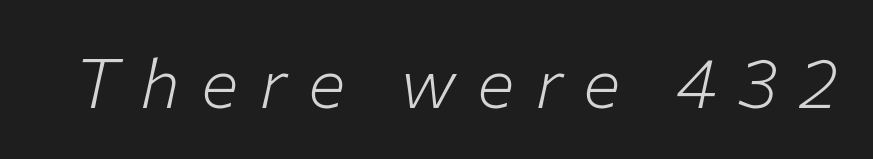
The image shows 70 px light type, italic (leaning right); set unusually wide letter spacing (+0.3 em), not underlined; low stroke contrast and a medium x-height.
